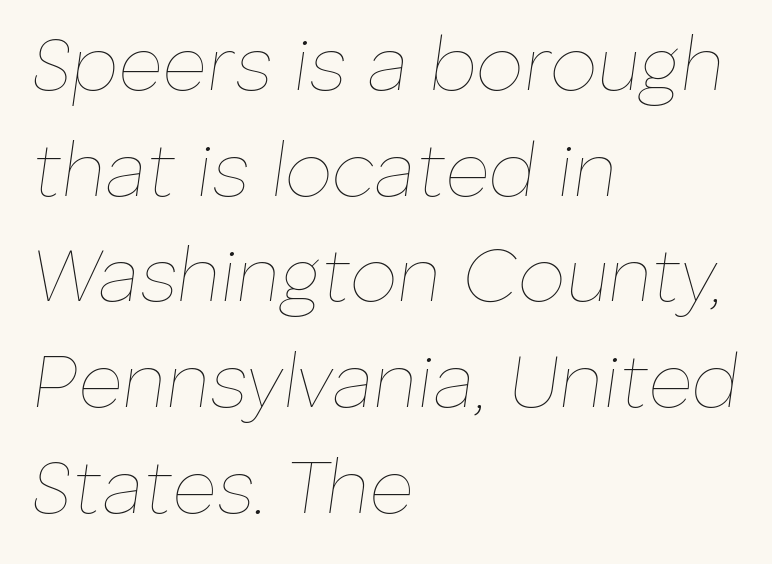
A typesetter would mark this as italic. Looks like regular typesetting: each glyph gets only the width it needs. Every row of glyphs begins at an identical x-position on the left. Between one letter and the next there's only the usual sliver of space. The specimen omits any rule beneath the text block's lines. Vertical spacing — default.
